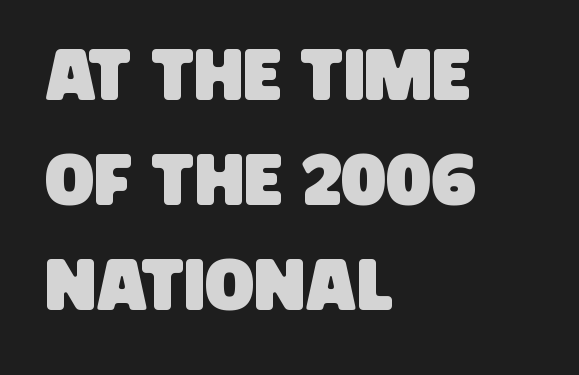
Q: Is the typeface a serif or a sans-serif typeface? A: Sans-serif.
Q: Is the text underlined? A: No.
Q: How is the paragraph aligned? A: Left-aligned.
Q: Is the spacing between letters normal or unusually wide? A: Normal.
Q: Is the spacing between lines tight, normal or loose? A: Normal.
Q: Width (condensed, normal, or wide)? A: Condensed.
Q: Stroke contrast? A: Low.
Q: x-height? A: Large.
Q: Monospaced? A: No.
